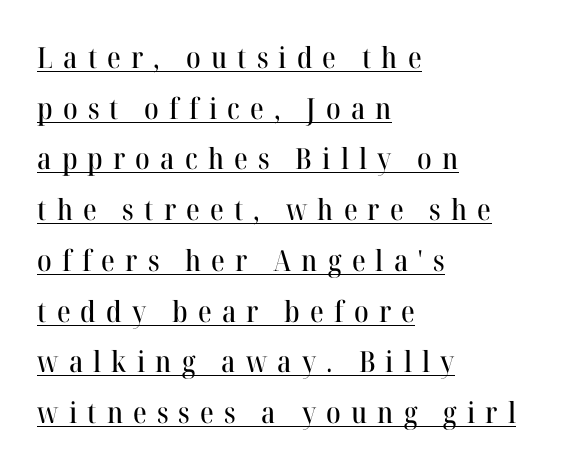
Q: Is the text italic (slanted)? A: No, it is upright.
Q: Is the typeface a serif or a sans-serif typeface? A: Serif.
Q: Is the text underlined? A: Yes.
Q: How is the paragraph aligned? A: Left-aligned.
Q: Is the spacing between letters normal or unusually wide? A: Unusually wide.
Q: Width (condensed, normal, or wide)? A: Normal.
Q: Stroke contrast? A: High.
Q: x-height? A: Medium.
Q: Monospaced? A: No.
